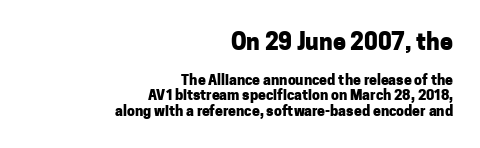
The image shows 23 px bold type, upright; set right-aligned, tight line spacing (1.11x), normal letter spacing, not underlined; the first (top) block is 1.64x larger.
